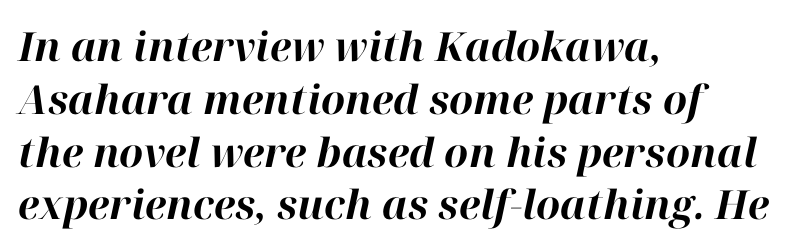
The image shows 40 px bold type, italic (leaning right); set left-aligned, normal line spacing (1.32x), normal letter spacing, not underlined; high stroke contrast and a medium x-height.
